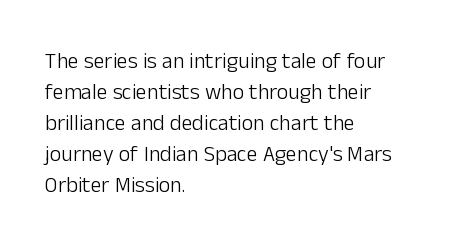
Q: Is the text bold? A: No.
Q: Is the text italic (slanted)? A: No, it is upright.
Q: Is the text underlined? A: No.
Q: How is the paragraph aligned? A: Left-aligned.
Q: Is the spacing between letters normal or unusually wide? A: Normal.
Q: Is the spacing between lines tight, normal or loose? A: Normal.
